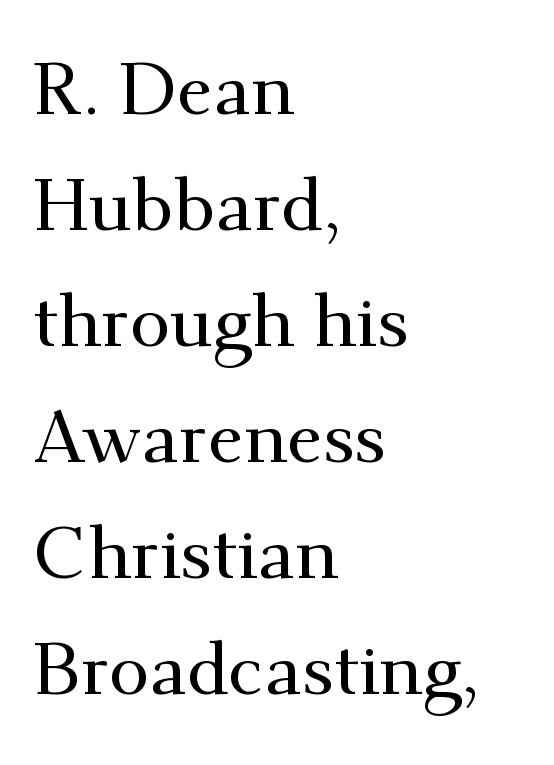
{"serif": "yes", "italic": "no", "width": "normal", "stroke_contrast": "medium", "x_height": "small", "monospaced": "no", "underline": "no", "align": "left", "line_spacing": "normal", "line_spacing_ratio": 1.59, "letter_spacing": "normal", "letter_spacing_em": 0.0, "glyph_px": 73}
